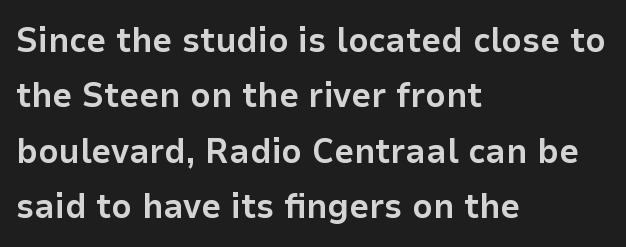
The image shows 35 px bold sans-serif type, upright; set left-aligned, normal line spacing (1.58x), normal letter spacing, not underlined; low stroke contrast and a medium x-height.
